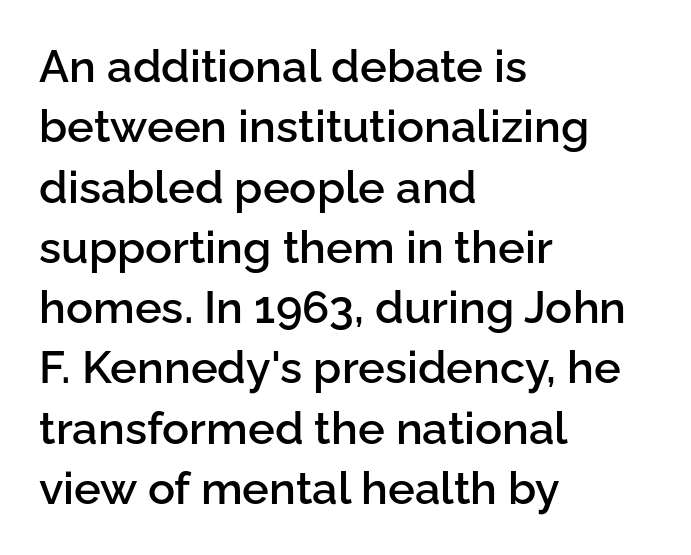
The image shows 45 px semibold sans-serif type, upright; set left-aligned, normal line spacing (1.34x), normal letter spacing, not underlined; low stroke contrast and a medium x-height.
